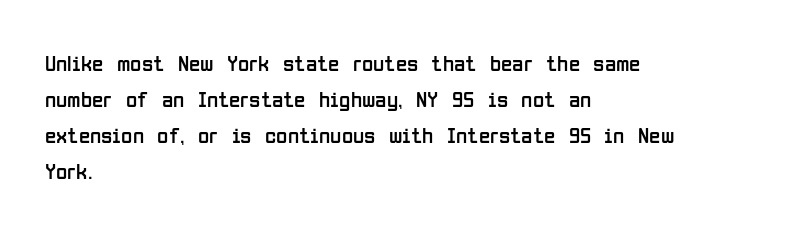
The image shows 23 px text type, upright; set left-aligned, normal line spacing (1.56x), normal letter spacing, not underlined.
